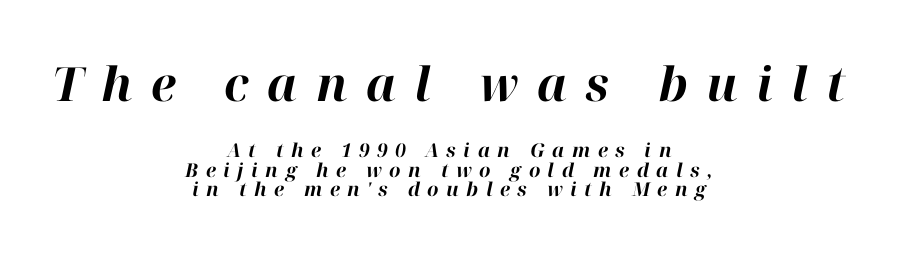
The image shows 47 px bold type, italic (leaning right); set centered, tight line spacing (1.03x), unusually wide letter spacing (+0.39 em), not underlined; the first (top) block is 2.47x larger; high stroke contrast and a medium x-height.
